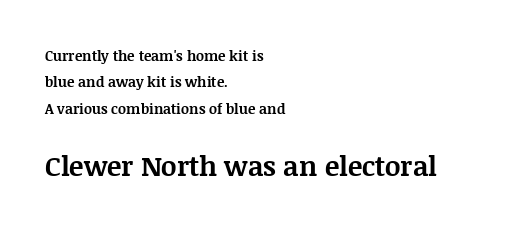
The image shows 27 px bold type, upright; set left-aligned, line spacing 1.89x, normal letter spacing, not underlined; the second (bottom) block is 1.93x larger.
